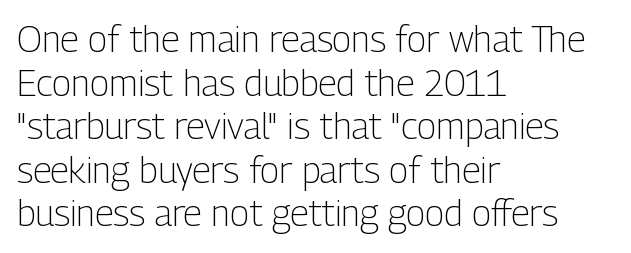
No heavy texture on the line: the type isn't bold. This sample has the flowing, uneven cadence of proportional lettering. This sample uses an upright cut, with every glyph sitting square on the baseline. What kind of face is this? One without serifs — a sans. A bare baseline throughout the passage.
